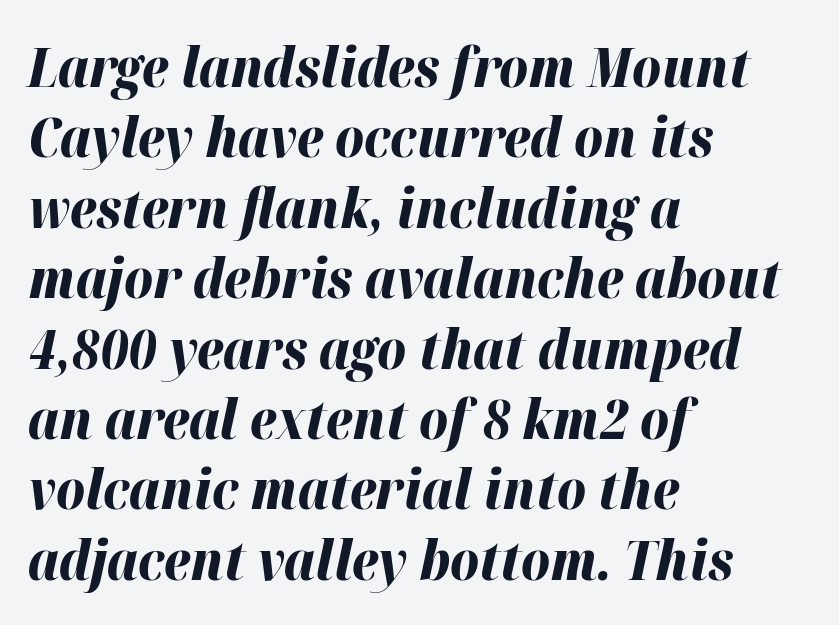
Q: Is the text bold? A: Yes.
Q: Is the text italic (slanted)? A: Yes, it leans right by about 12 degrees.
Q: Is the text underlined? A: No.
Q: How is the paragraph aligned? A: Left-aligned.
Q: Is the spacing between letters normal or unusually wide? A: Normal.
Q: Is the spacing between lines tight, normal or loose? A: Normal.
Q: Width (condensed, normal, or wide)? A: Normal.
Q: Stroke contrast? A: High.
Q: x-height? A: Medium.
Q: Monospaced? A: No.
